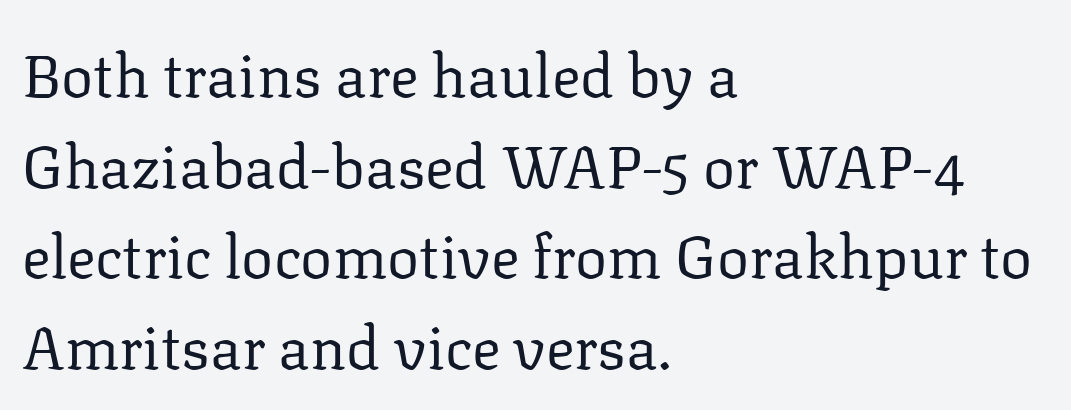
Vertical strokes here are truly vertical. What stands out about the letter spacing? Nothing — it is the standard amount. All the whitespace from short lines collects on the right. Descenders hang freely into open space.
